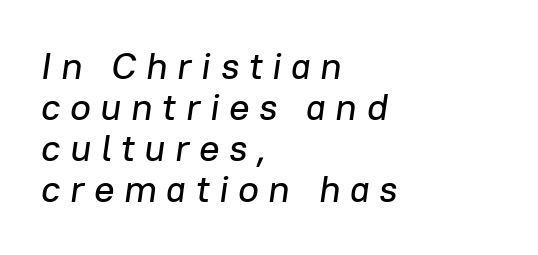
{"italic": "yes", "lean": "right", "slant_degrees": 8, "width": "normal", "stroke_contrast": "low", "x_height": "medium", "monospaced": "no", "underline": "no", "align": "left", "line_spacing": "tight", "line_spacing_ratio": 1.08, "letter_spacing": "wide", "letter_spacing_em": 0.25, "glyph_px": 38}
